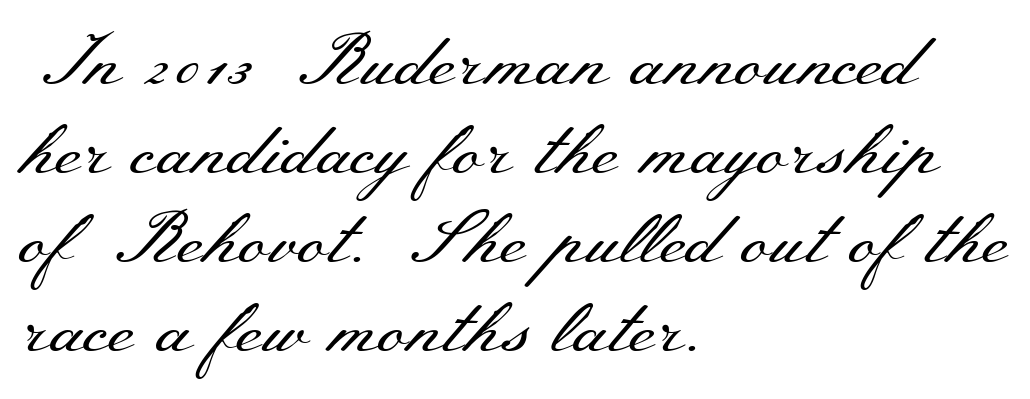
The image shows 73 px regular-weight, wide serif type; set left-aligned, line spacing 1.22x, normal letter spacing, not underlined; medium stroke contrast and a small x-height.
